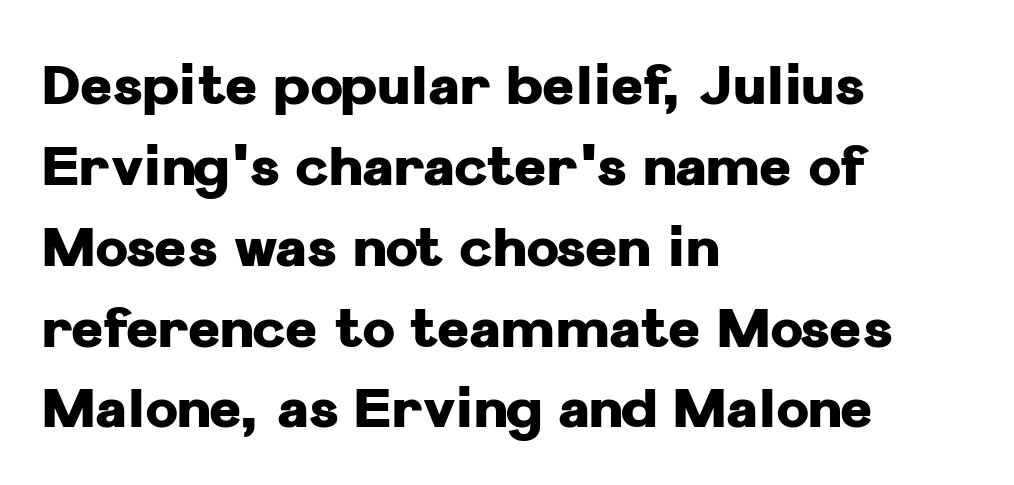
The image shows 55 px heavy sans-serif type, upright; set left-aligned, normal line spacing (1.47x), normal letter spacing, not underlined; low stroke contrast and a medium x-height.
